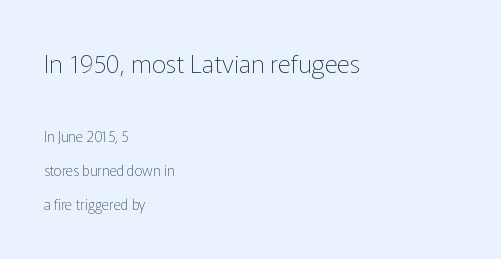
{"italic": "no", "bold": "no", "underline": "no", "align": "left", "line_spacing": "loose", "line_spacing_ratio": 2.43, "letter_spacing": "normal", "letter_spacing_em": 0.0, "larger_block": "first", "size_ratio": 1.79, "glyph_px": 25}
